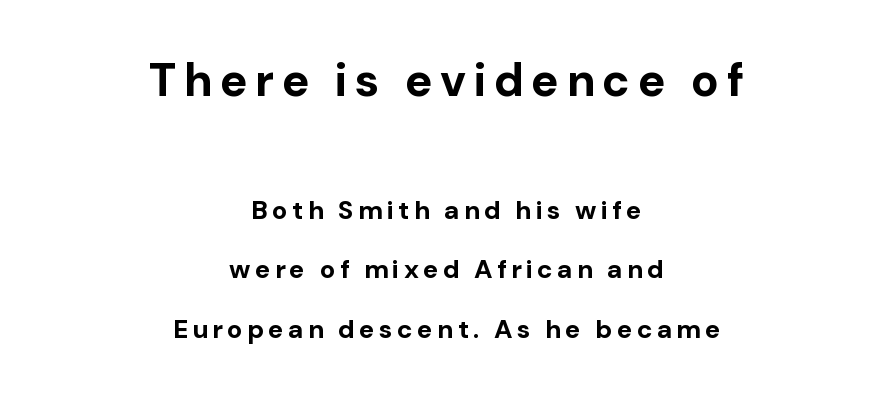
The image shows 46 px bold sans-serif type, upright; set centered, loose line spacing (2.3x), not underlined; the first (top) block is 1.77x larger; low stroke contrast and a medium x-height.
